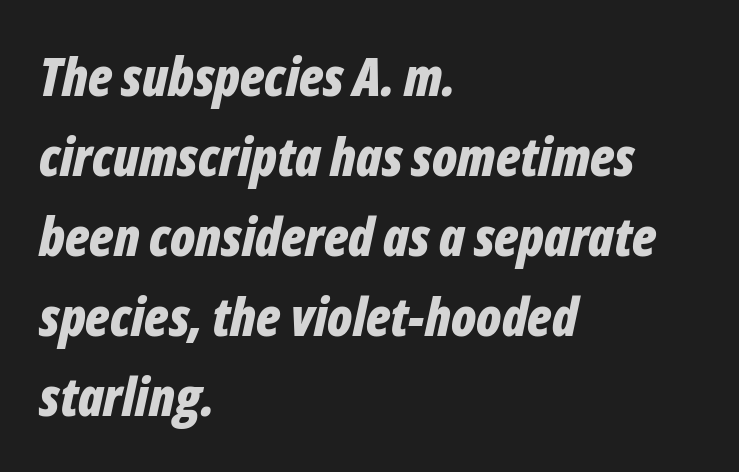
Q: Is the text bold? A: Yes.
Q: Is the text italic (slanted)? A: Yes, it leans right by about 12 degrees.
Q: Is the text underlined? A: No.
Q: How is the paragraph aligned? A: Left-aligned.
Q: Is the spacing between letters normal or unusually wide? A: Normal.
Q: Is the spacing between lines tight, normal or loose? A: Normal.
Q: Width (condensed, normal, or wide)? A: Condensed.
Q: Stroke contrast? A: Low.
Q: x-height? A: Medium.
Q: Monospaced? A: No.
